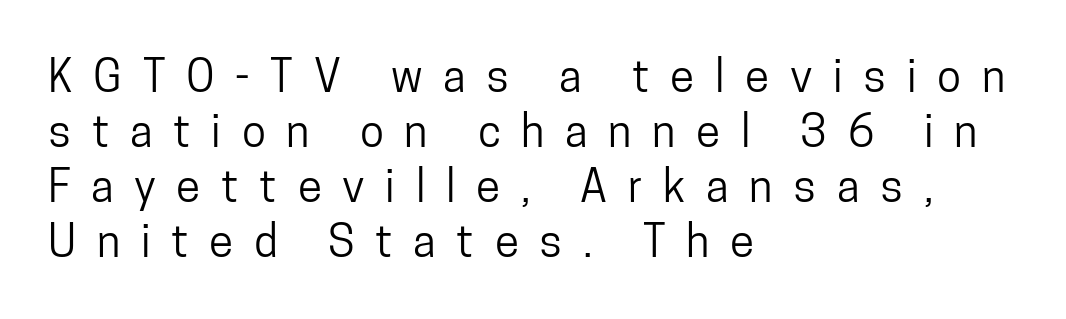
Line spacing here is normal. The line texture is sparse and dotted thanks to wide tracking. Character widths vary here, with narrow letters taking less room than wide ones. Horizontally, the lines are justified to the leading edge only.
